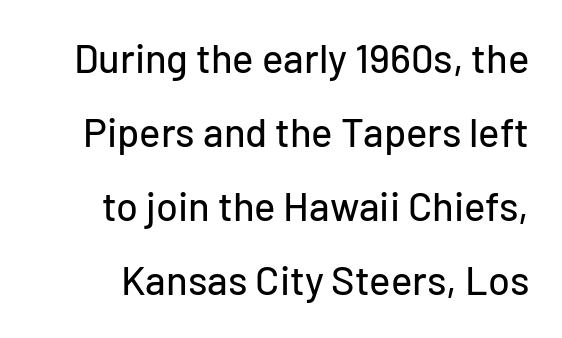
{"serif": "no", "italic": "no", "width": "normal", "stroke_contrast": "low", "x_height": "medium", "monospaced": "no", "underline": "no", "line_spacing_ratio": 1.85, "letter_spacing": "normal", "letter_spacing_em": 0.0, "glyph_px": 40}
